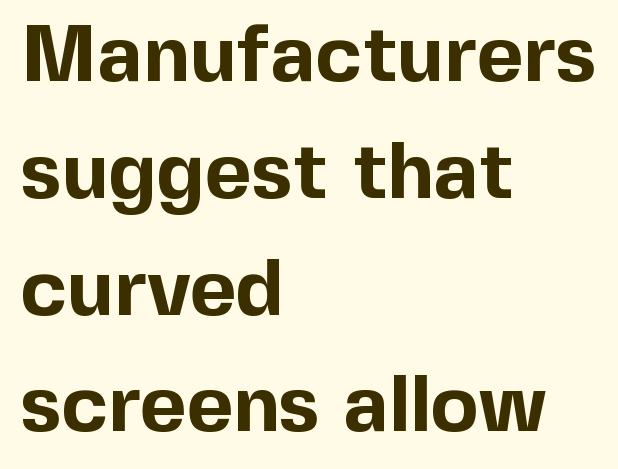
The image shows 80 px bold sans-serif type, upright; set left-aligned, normal line spacing (1.46x), normal letter spacing, not underlined; a medium x-height.
